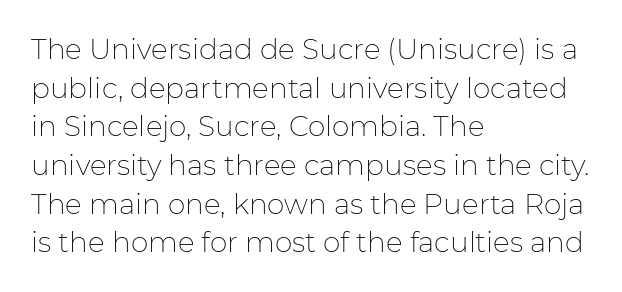
The paragraph shown leans on its left margin. Students, observe: this is what conventionally led text looks like. Tracking here is standard; glyphs follow each other at the usual distance. The baseline area is clear. In terms of letterform style, serifs are entirely absent. Character widths vary here, with narrow letters taking less room than wide ones.
